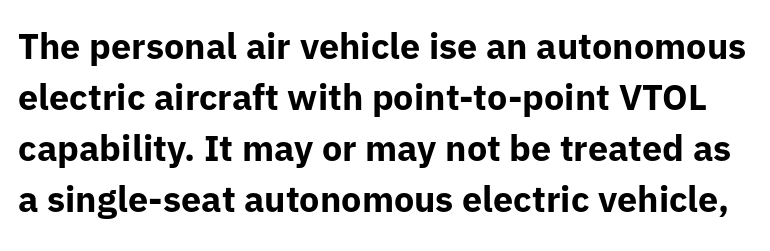
Heft: maximum for text — a bold. Letterform terminals end flat and unadorned throughout the passage. Nobody touched the tracking dial on this one. Letters rest on an invisible, unmarked baseline.
